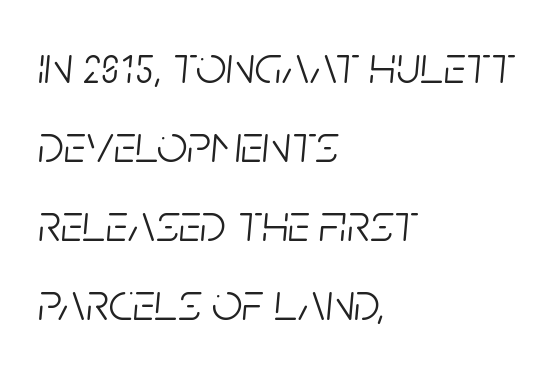
{"italic": "yes", "lean": "right", "slant_degrees": 5, "bold": "no", "weight": "light", "width": "condensed", "stroke_contrast": "low", "x_height": "large", "monospaced": "no", "underline": "no", "align": "left", "line_spacing": "normal", "line_spacing_ratio": 1.46, "letter_spacing": "normal", "letter_spacing_em": 0.0, "glyph_px": 54}
